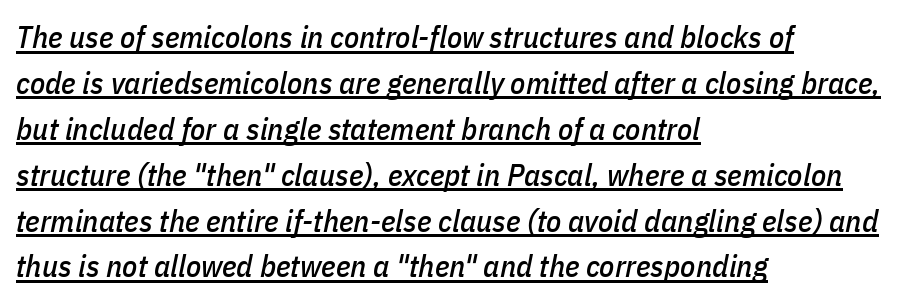
Q: Is the text italic (slanted)? A: Yes, it leans right by about 11 degrees.
Q: Is the text underlined? A: Yes.
Q: How is the paragraph aligned? A: Left-aligned.
Q: Is the spacing between letters normal or unusually wide? A: Normal.
Q: Is the spacing between lines tight, normal or loose? A: Normal.
Q: Width (condensed, normal, or wide)? A: Condensed.
Q: Stroke contrast? A: Low.
Q: x-height? A: Medium.
Q: Monospaced? A: No.
